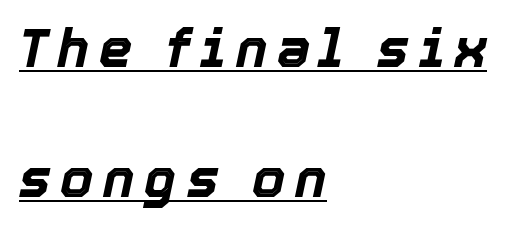
{"italic": "yes", "lean": "right", "slant_degrees": 12, "bold": "yes", "weight": "bold", "width": "normal", "x_height": "medium", "monospaced": "no", "underline": "yes", "align": "left", "line_spacing": "loose", "line_spacing_ratio": 2.46, "glyph_px": 53}
